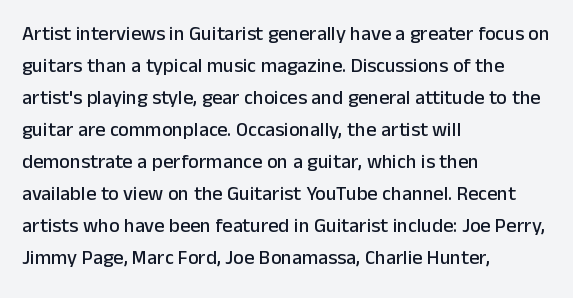
Q: Is the text italic (slanted)? A: No, it is upright.
Q: Is the text underlined? A: No.
Q: How is the paragraph aligned? A: Left-aligned.
Q: Is the spacing between letters normal or unusually wide? A: Normal.
Q: Is the spacing between lines tight, normal or loose? A: Normal.
